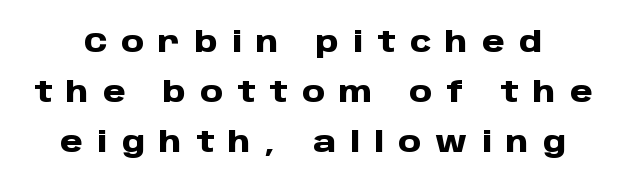
The image shows 29 px heavy sans-serif type, upright; set line spacing 1.73x, unusually wide letter spacing (+0.49 em), not underlined; low stroke contrast and a large x-height.
